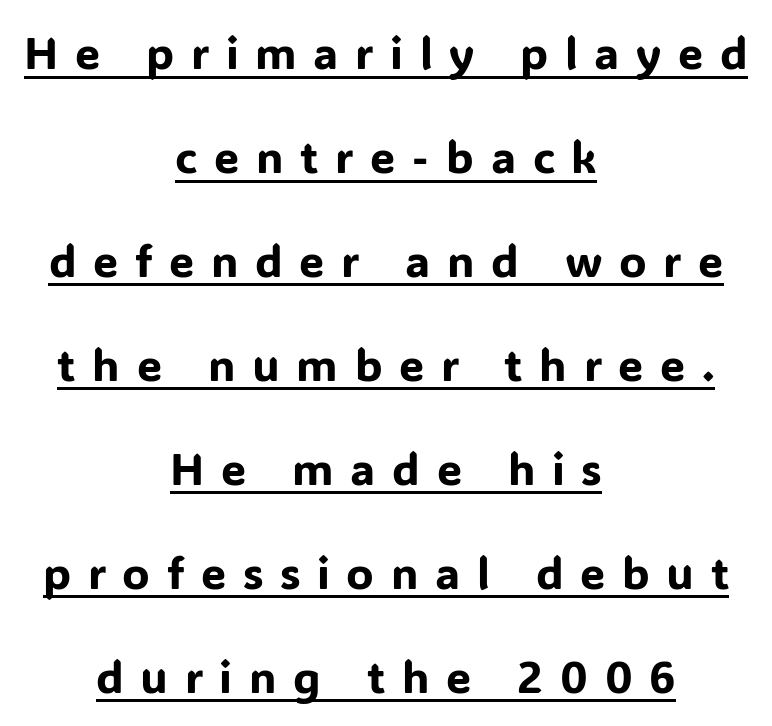
The image shows 45 px sans-serif type, upright; set centered, loose line spacing (2.31x), unusually wide letter spacing (+0.37 em), underlined; low stroke contrast and a medium x-height.
